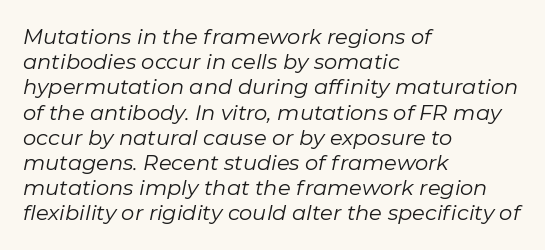
Q: Is the text bold? A: No.
Q: Is the text italic (slanted)? A: Yes, it leans right by about 11 degrees.
Q: Is the text underlined? A: No.
Q: How is the paragraph aligned? A: Left-aligned.
Q: Is the spacing between letters normal or unusually wide? A: Normal.
